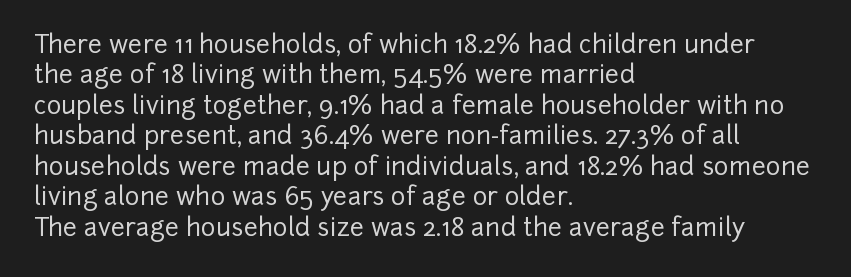
The image shows 25 px text type, upright; set left-aligned, line spacing 1.22x, normal letter spacing, not underlined.
